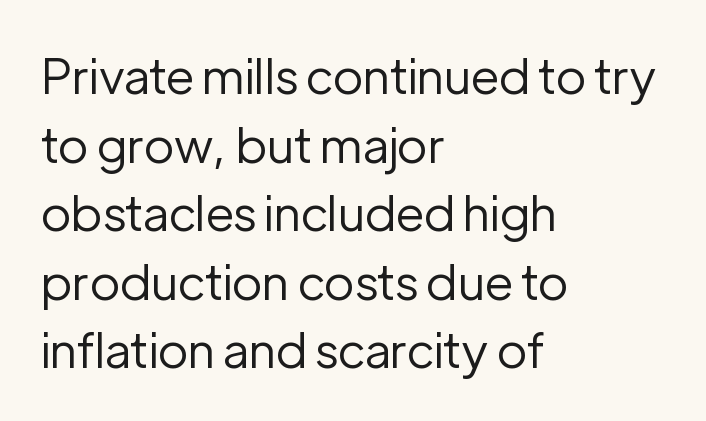
The image shows 49 px regular-weight sans-serif type, upright; set left-aligned, normal line spacing (1.4x), normal letter spacing, not underlined; low stroke contrast and a medium x-height.
